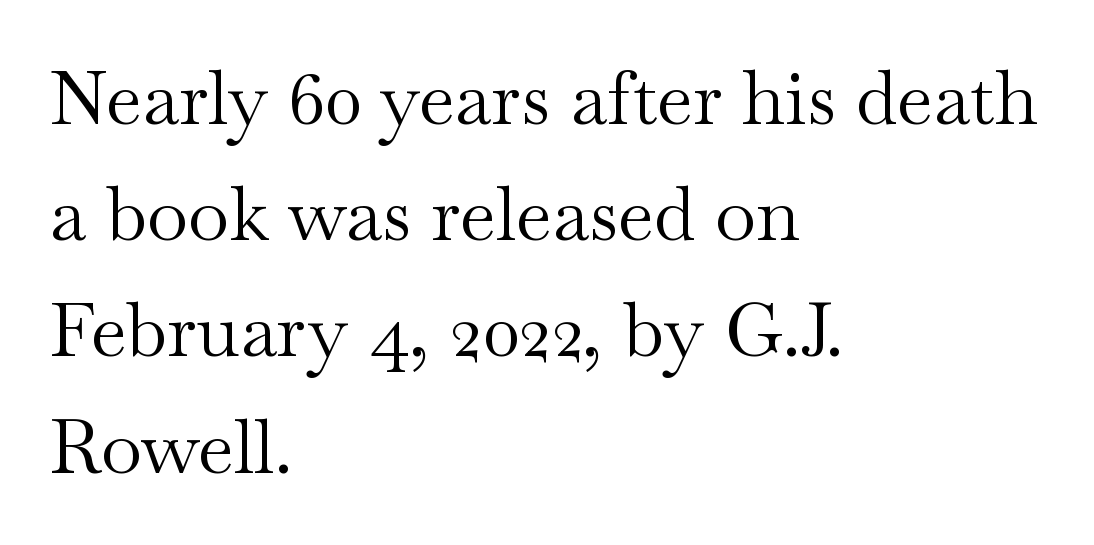
Q: Is the text bold? A: No.
Q: Is the text italic (slanted)? A: No, it is upright.
Q: Is the typeface a serif or a sans-serif typeface? A: Serif.
Q: Is the text underlined? A: No.
Q: How is the paragraph aligned? A: Left-aligned.
Q: Is the spacing between letters normal or unusually wide? A: Normal.
Q: Is the spacing between lines tight, normal or loose? A: Normal.
Q: Width (condensed, normal, or wide)? A: Wide.
Q: Stroke contrast? A: Medium.
Q: x-height? A: Small.
Q: Monospaced? A: No.
